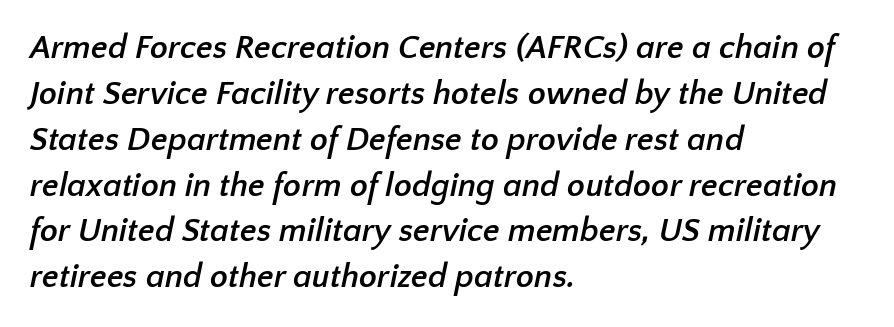
{"serif": "no", "bold": "yes", "weight": "semibold", "width": "normal", "stroke_contrast": "low", "x_height": "medium", "monospaced": "no", "underline": "no", "align": "left", "line_spacing": "normal", "line_spacing_ratio": 1.39, "letter_spacing": "normal", "letter_spacing_em": 0.0, "glyph_px": 33}
